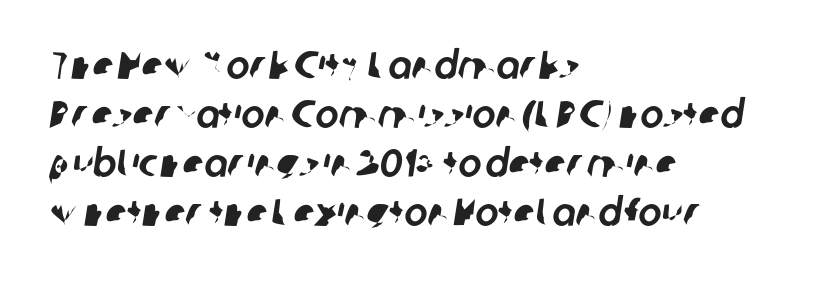
The image shows 39 px sans-serif type; set left-aligned, normal line spacing (1.26x), normal letter spacing, not underlined; low stroke contrast and a medium x-height.
